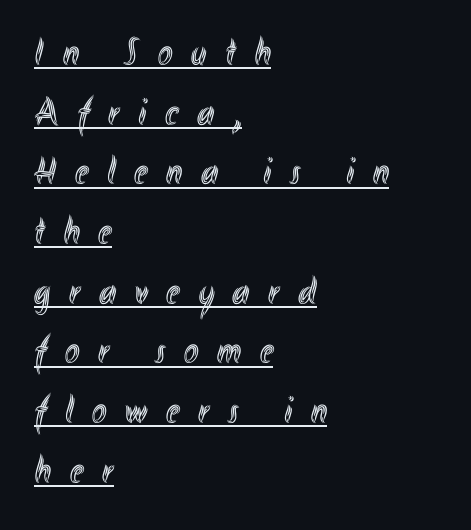
{"width": "condensed", "x_height": "small", "monospaced": "no", "underline": "yes", "align": "left", "line_spacing": "normal", "line_spacing_ratio": 1.53, "letter_spacing": "wide", "letter_spacing_em": 0.48, "glyph_px": 39}
